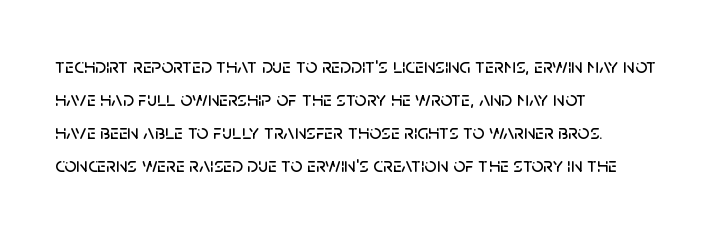
{"italic": "no", "underline": "no", "align": "left", "line_spacing": "normal", "line_spacing_ratio": 1.57, "letter_spacing": "normal", "letter_spacing_em": 0.0, "glyph_px": 21}
